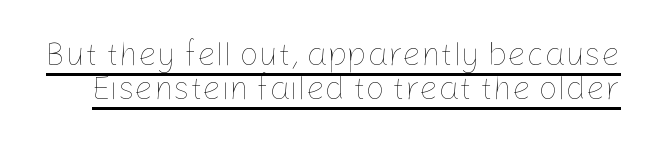
The image shows 33 px thin type, upright; set tight line spacing (1.03x), normal letter spacing, underlined; low stroke contrast and a medium x-height.
